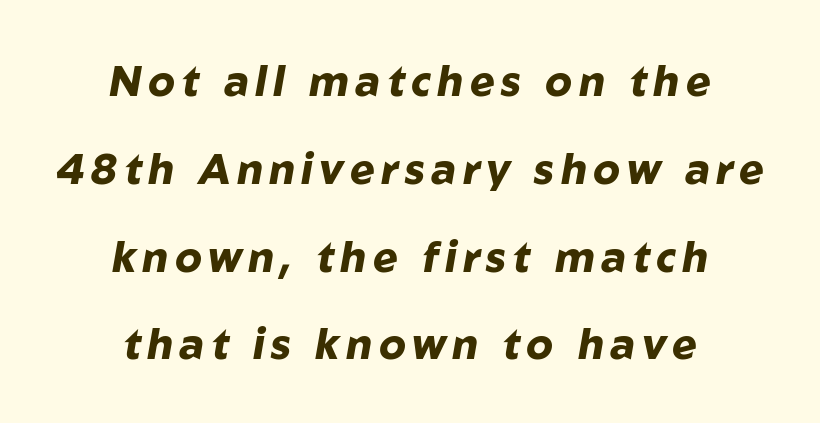
{"italic": "yes", "lean": "right", "slant_degrees": 10, "bold": "yes", "weight": "heavy", "width": "normal", "stroke_contrast": "low", "x_height": "medium", "monospaced": "no", "underline": "no", "align": "center", "line_spacing": "loose", "line_spacing_ratio": 2.09, "glyph_px": 42}
